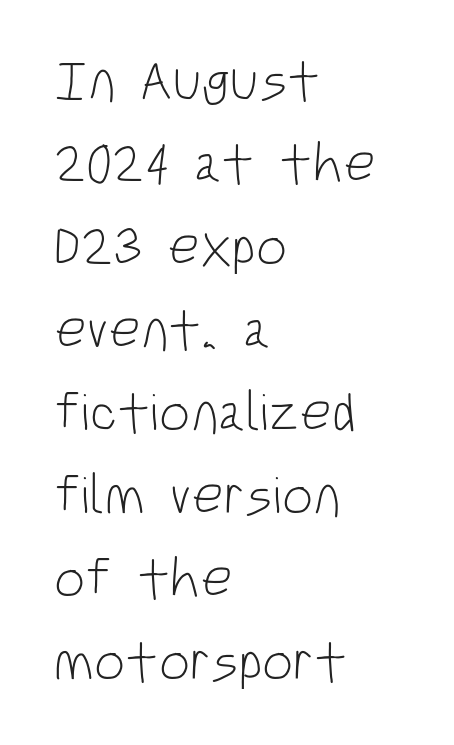
The image shows 55 px light, condensed sans-serif type, upright; set left-aligned, normal line spacing (1.51x), normal letter spacing, not underlined; low stroke contrast and a large x-height.
